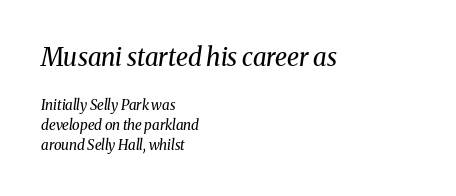
The image shows 25 px text type, italic (leaning right); set left-aligned, normal line spacing (1.42x), normal letter spacing, not underlined; the first (top) block is 1.79x larger.
